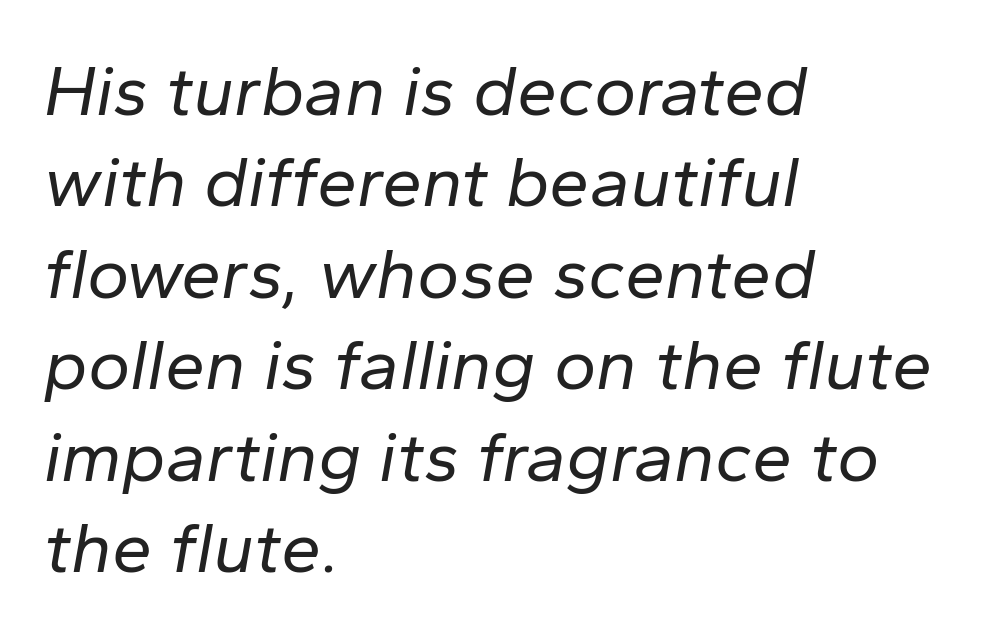
{"italic": "yes", "lean": "right", "slant_degrees": 10, "bold": "no", "weight": "regular", "width": "normal", "stroke_contrast": "low", "x_height": "medium", "monospaced": "no", "underline": "no", "align": "left", "line_spacing": "normal", "line_spacing_ratio": 1.27, "letter_spacing": "normal", "letter_spacing_em": 0.0, "glyph_px": 72}
